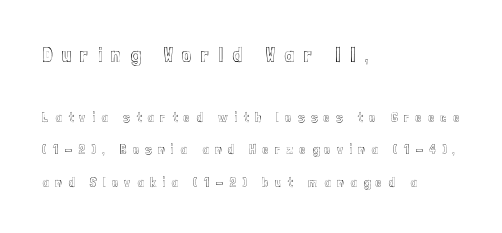
Glyph-to-glyph distance is far greater than everyday printed text. One-word summary of the alignment: left. Of the two passages, the one on top uses the larger point size. Loosely led — the rows are spread out.
